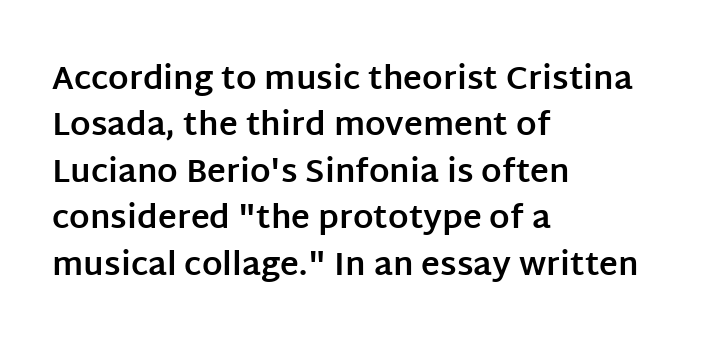
{"serif": "no", "italic": "no", "bold": "yes", "weight": "bold", "width": "normal", "stroke_contrast": "low", "x_height": "large", "monospaced": "no", "underline": "no", "align": "left", "line_spacing": "normal", "line_spacing_ratio": 1.45, "letter_spacing": "normal", "letter_spacing_em": 0.0, "glyph_px": 32}
